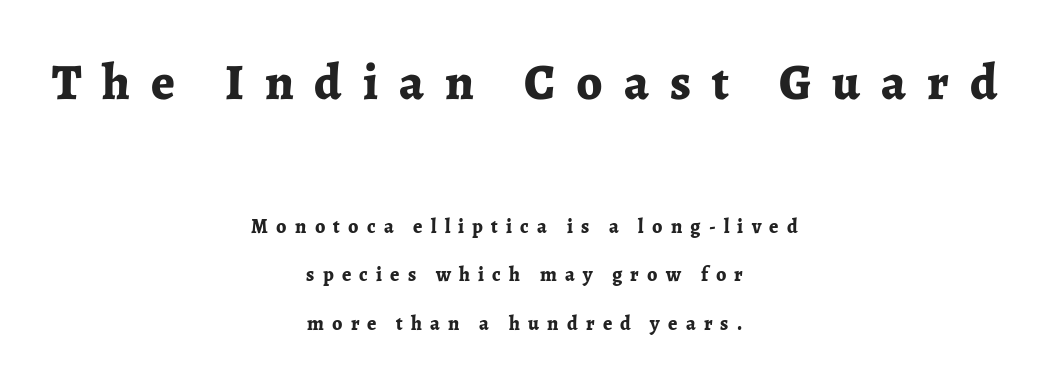
The image shows 51 px bold serif type, upright; set centered, loose line spacing (2.43x), unusually wide letter spacing (+0.41 em), not underlined; the first (top) block is 2.55x larger; low stroke contrast and a medium x-height.
